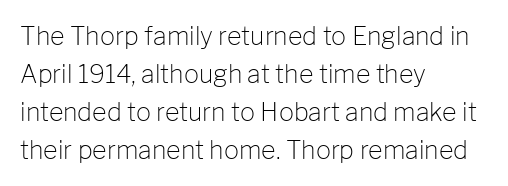
{"italic": "no", "bold": "no", "underline": "no", "align": "left", "line_spacing": "normal", "line_spacing_ratio": 1.52, "letter_spacing": "normal", "letter_spacing_em": 0.0, "glyph_px": 25}
